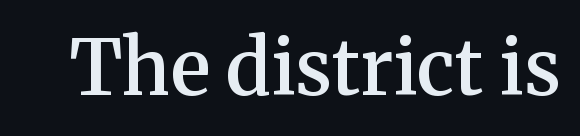
The image shows 76 px semibold serif type, upright; set normal letter spacing, not underlined; medium stroke contrast and a medium x-height.
